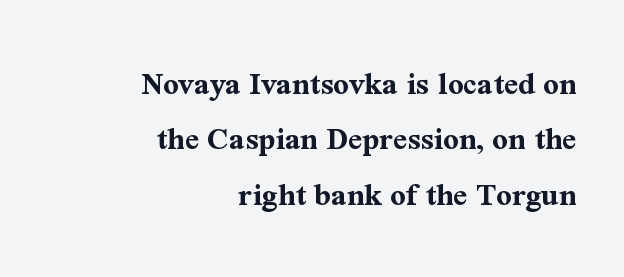
{"serif": "yes", "italic": "no", "bold": "yes", "weight": "bold", "width": "normal", "stroke_contrast": "medium", "x_height": "medium", "monospaced": "no", "underline": "no", "align": "right", "line_spacing": "normal", "line_spacing_ratio": 1.63, "letter_spacing": "normal", "letter_spacing_em": 0.0, "glyph_px": 34}
